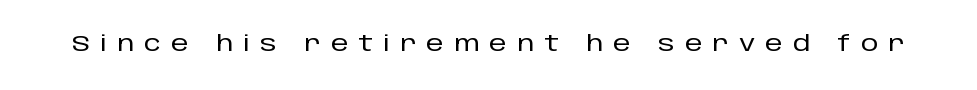
Q: Is the text italic (slanted)? A: No, it is upright.
Q: Is the text underlined? A: No.
Q: Is the spacing between letters normal or unusually wide? A: Unusually wide.
